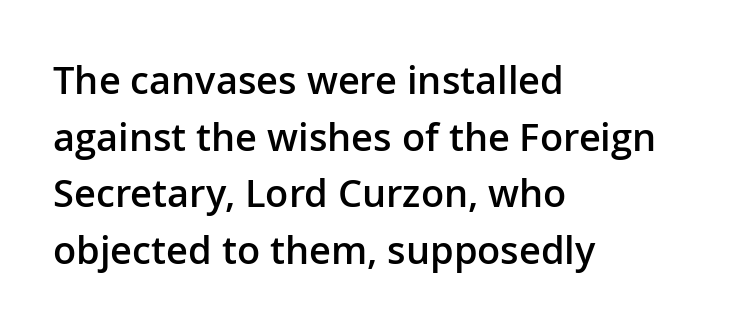
The image shows 38 px semibold sans-serif type, upright; set left-aligned, normal line spacing (1.49x), normal letter spacing, not underlined; low stroke contrast and a medium x-height.
